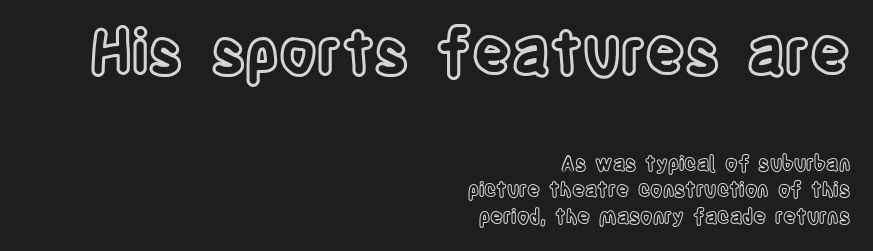
The image shows 61 px condensed type, upright; set right-aligned, normal line spacing (1.34x), normal letter spacing, not underlined; the first (top) block is 3.05x larger; a large x-height.
